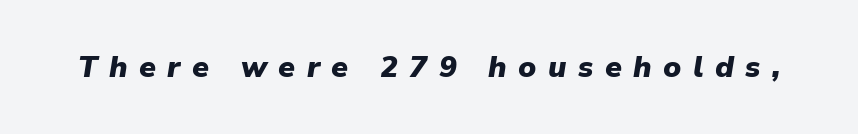
{"italic": "yes", "lean": "right", "slant_degrees": 9, "bold": "yes", "weight": "heavy", "width": "normal", "stroke_contrast": "low", "x_height": "medium", "monospaced": "no", "underline": "no", "letter_spacing": "wide", "letter_spacing_em": 0.38, "glyph_px": 30}
